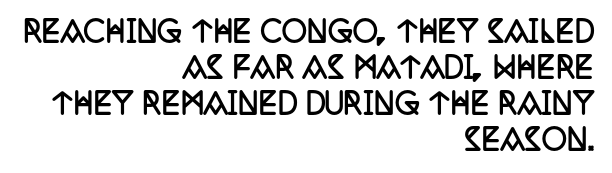
{"serif": "yes", "italic": "no", "bold": "yes", "weight": "semibold", "width": "condensed", "stroke_contrast": "low", "x_height": "large", "monospaced": "no", "underline": "no", "align": "right", "line_spacing": "normal", "line_spacing_ratio": 1.28, "letter_spacing": "normal", "letter_spacing_em": 0.0, "glyph_px": 28}
